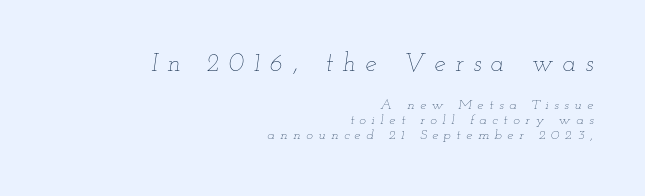
Q: Is the text bold? A: No.
Q: Is the text italic (slanted)? A: Yes, it leans right by about 12 degrees.
Q: Is the text underlined? A: No.
Q: How is the paragraph aligned? A: Right-aligned.
Q: Is the spacing between letters normal or unusually wide? A: Unusually wide.
Q: Is the spacing between lines tight, normal or loose? A: Tight.
Q: Which block of text is set in a larger size, the first (top) or the second (bottom)? A: The first (top) one.
